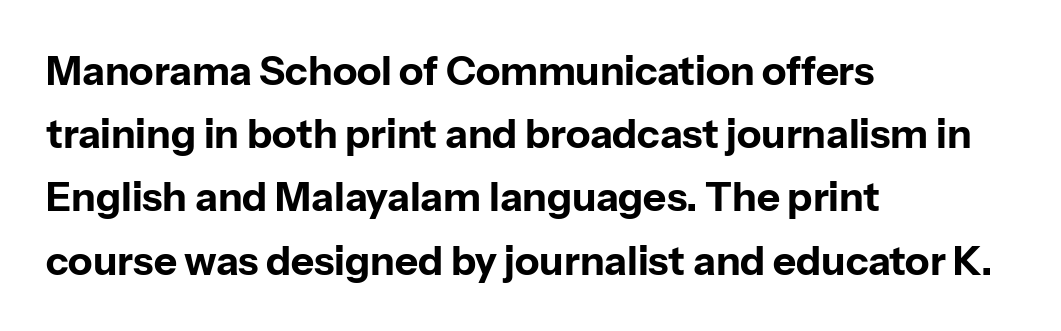
Do the characters align in a grid? No, the font is proportional. The glyphs in this specimen are sans serif. The passage shown is emphatically bold. Vertical spacing — default.
